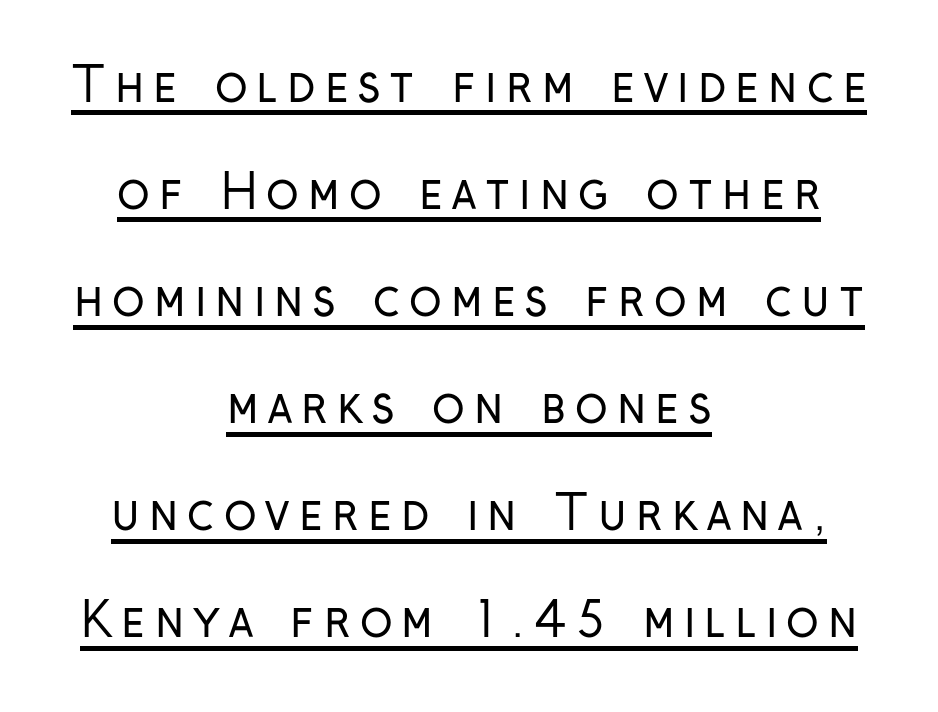
{"serif": "no", "italic": "no", "bold": "no", "weight": "regular", "width": "condensed", "stroke_contrast": "low", "x_height": "medium", "monospaced": "no", "underline": "yes", "align": "center", "line_spacing": "loose", "line_spacing_ratio": 2.23, "glyph_px": 48}
